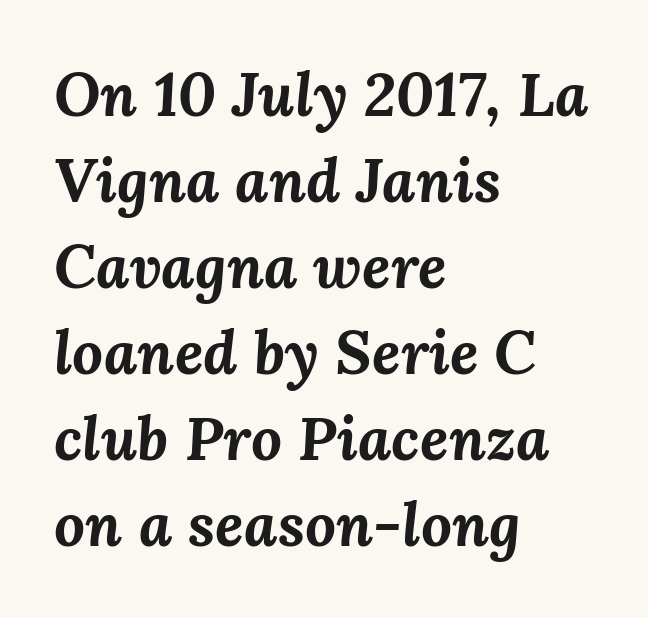
Q: Is the text bold? A: Yes.
Q: Is the text italic (slanted)? A: Yes, it leans right by about 3 degrees.
Q: Is the text underlined? A: No.
Q: How is the paragraph aligned? A: Left-aligned.
Q: Is the spacing between letters normal or unusually wide? A: Normal.
Q: Is the spacing between lines tight, normal or loose? A: Normal.
Q: Width (condensed, normal, or wide)? A: Normal.
Q: Stroke contrast? A: Medium.
Q: x-height? A: Medium.
Q: Monospaced? A: No.
